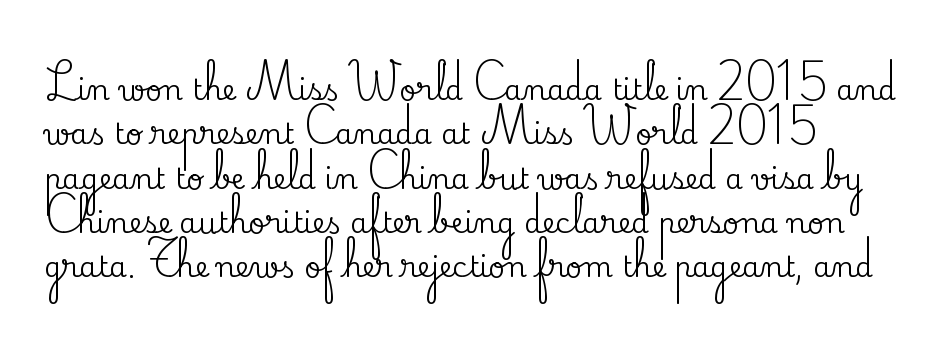
The image shows 29 px serif type, upright; set normal line spacing (1.53x), normal letter spacing, not underlined; medium stroke contrast and a small x-height.
